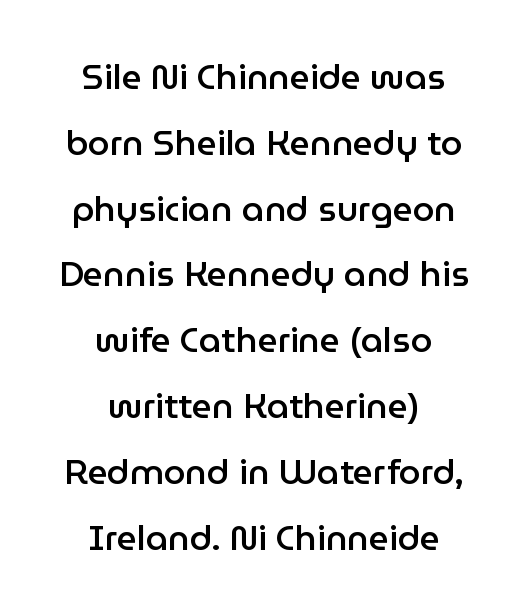
{"serif": "no", "italic": "no", "bold": "semi", "weight": "semibold", "width": "normal", "stroke_contrast": "low", "x_height": "medium", "monospaced": "no", "underline": "no", "align": "center", "line_spacing_ratio": 1.88, "letter_spacing": "normal", "letter_spacing_em": 0.0, "glyph_px": 35}
